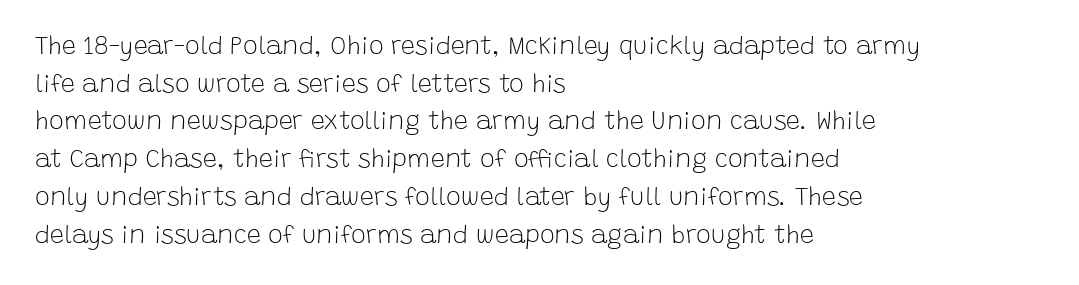
Q: Is the text bold? A: No.
Q: Is the text italic (slanted)? A: No, it is upright.
Q: Is the text underlined? A: No.
Q: How is the paragraph aligned? A: Left-aligned.
Q: Is the spacing between letters normal or unusually wide? A: Normal.
Q: Is the spacing between lines tight, normal or loose? A: Normal.
